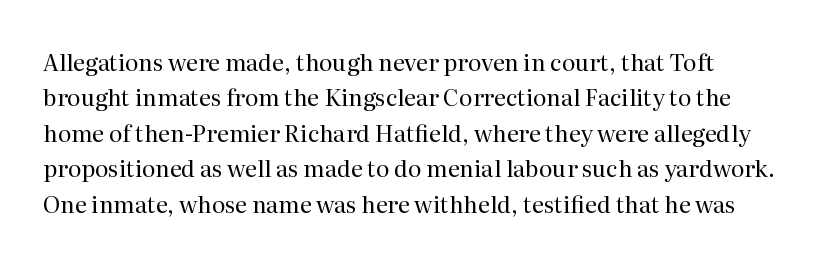
{"italic": "no", "bold": "no", "underline": "no", "line_spacing": "normal", "line_spacing_ratio": 1.54, "letter_spacing": "normal", "letter_spacing_em": 0.0, "glyph_px": 23}
